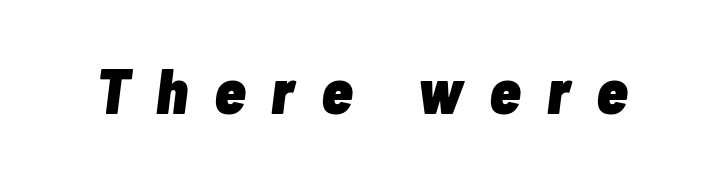
Q: Is the text bold? A: Yes.
Q: Is the text italic (slanted)? A: Yes, it leans right by about 7 degrees.
Q: Is the text underlined? A: No.
Q: Is the spacing between letters normal or unusually wide? A: Unusually wide.
Q: Width (condensed, normal, or wide)? A: Condensed.
Q: Stroke contrast? A: Low.
Q: x-height? A: Medium.
Q: Monospaced? A: No.
